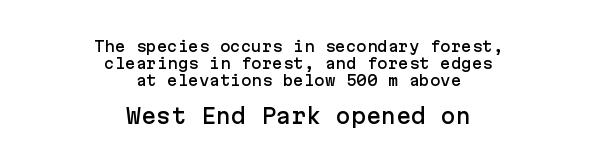
Whoever set this made the second block the dominant, larger element. Letters rest on an invisible, unmarked baseline. Caption: multi-line text, centered on the measure. A typesetter would call this zero additional tracking.
